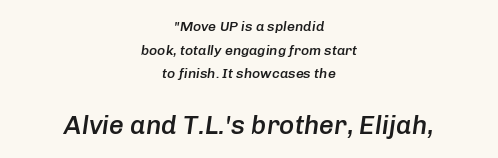
The image shows 26 px text type, italic (leaning right); set centered, normal line spacing (1.69x), normal letter spacing, not underlined; the second (bottom) block is 1.86x larger.
